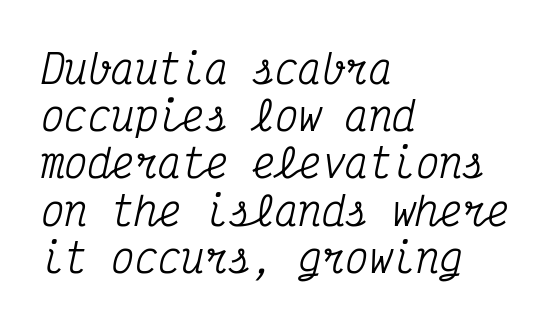
{"serif": "yes", "italic": "yes", "lean": "right", "slant_degrees": 12, "width": "condensed", "stroke_contrast": "medium", "x_height": "medium", "monospaced": "yes", "underline": "no", "align": "left", "line_spacing_ratio": 1.21, "letter_spacing": "normal", "letter_spacing_em": 0.0, "glyph_px": 39}
